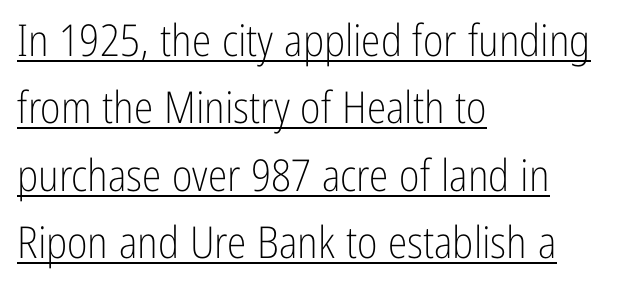
Q: Is the text bold? A: No.
Q: Is the text italic (slanted)? A: No, it is upright.
Q: Is the typeface a serif or a sans-serif typeface? A: Sans-serif.
Q: Is the text underlined? A: Yes.
Q: How is the paragraph aligned? A: Left-aligned.
Q: Is the spacing between letters normal or unusually wide? A: Normal.
Q: Is the spacing between lines tight, normal or loose? A: Normal.
Q: Width (condensed, normal, or wide)? A: Condensed.
Q: Stroke contrast? A: Low.
Q: x-height? A: Medium.
Q: Monospaced? A: No.
